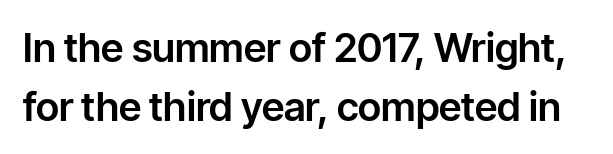
Q: Is the text italic (slanted)? A: No, it is upright.
Q: Is the typeface a serif or a sans-serif typeface? A: Sans-serif.
Q: Is the text underlined? A: No.
Q: Is the spacing between letters normal or unusually wide? A: Normal.
Q: Is the spacing between lines tight, normal or loose? A: Normal.
Q: Width (condensed, normal, or wide)? A: Normal.
Q: Stroke contrast? A: Low.
Q: x-height? A: Medium.
Q: Monospaced? A: No.
